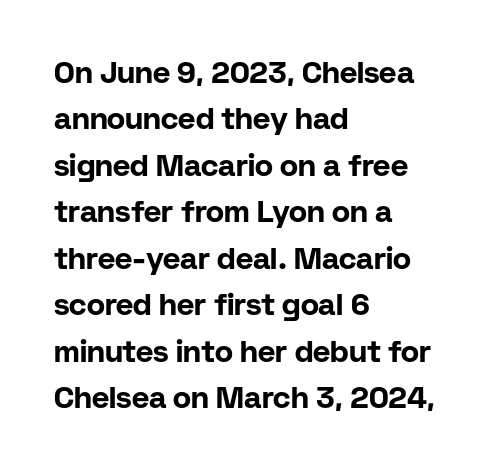
{"serif": "no", "italic": "no", "bold": "yes", "weight": "bold", "width": "normal", "stroke_contrast": "low", "x_height": "medium", "monospaced": "no", "underline": "no", "align": "left", "line_spacing": "normal", "line_spacing_ratio": 1.55, "letter_spacing": "normal", "letter_spacing_em": 0.0, "glyph_px": 30}
